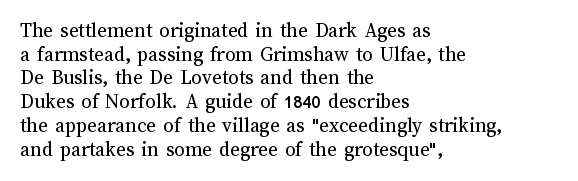
The image shows 21 px text type, upright; set left-aligned, tight line spacing (1.13x), normal letter spacing, not underlined.
